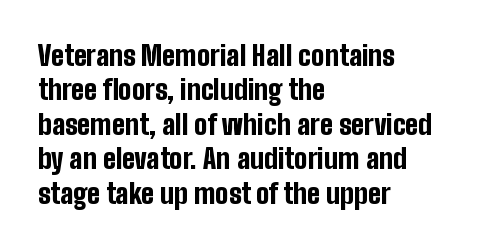
{"serif": "no", "italic": "no", "bold": "yes", "weight": "bold", "width": "condensed", "stroke_contrast": "low", "x_height": "medium", "monospaced": "no", "underline": "no", "align": "left", "line_spacing_ratio": 1.23, "letter_spacing": "normal", "letter_spacing_em": 0.0, "glyph_px": 28}
